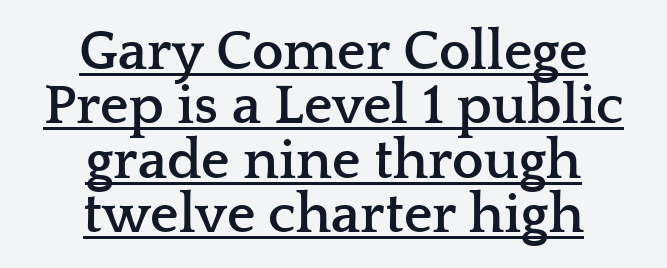
Q: Is the text bold? A: Yes.
Q: Is the text italic (slanted)? A: No, it is upright.
Q: Is the typeface a serif or a sans-serif typeface? A: Serif.
Q: Is the text underlined? A: Yes.
Q: How is the paragraph aligned? A: Centered.
Q: Is the spacing between letters normal or unusually wide? A: Normal.
Q: Is the spacing between lines tight, normal or loose? A: Tight.
Q: Width (condensed, normal, or wide)? A: Wide.
Q: Stroke contrast? A: Low.
Q: x-height? A: Medium.
Q: Monospaced? A: No.
